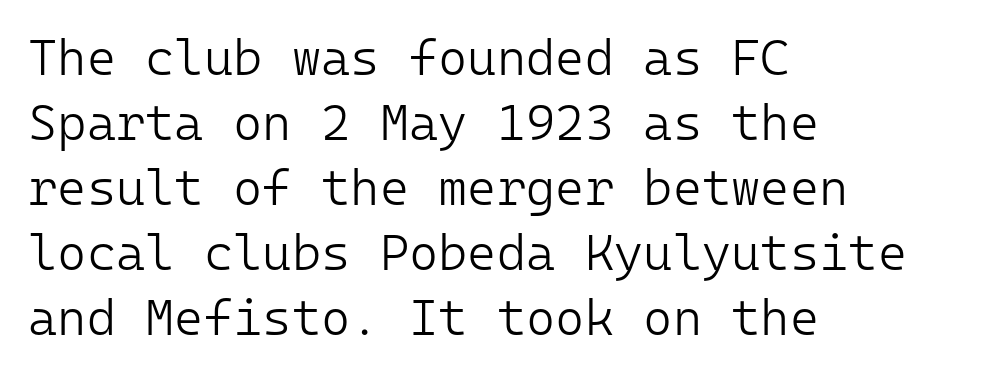
{"serif": "no", "italic": "no", "bold": "no", "weight": "light", "width": "normal", "stroke_contrast": "low", "x_height": "medium", "monospaced": "yes", "underline": "no", "align": "left", "line_spacing": "normal", "line_spacing_ratio": 1.3, "letter_spacing": "normal", "letter_spacing_em": 0.0, "glyph_px": 50}
